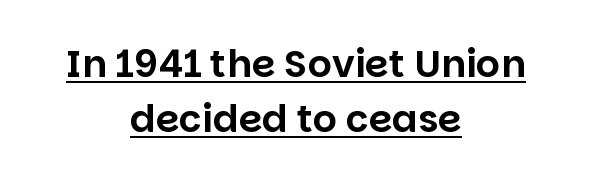
Q: Is the text italic (slanted)? A: No, it is upright.
Q: Is the typeface a serif or a sans-serif typeface? A: Sans-serif.
Q: Is the text underlined? A: Yes.
Q: How is the paragraph aligned? A: Centered.
Q: Is the spacing between letters normal or unusually wide? A: Normal.
Q: Is the spacing between lines tight, normal or loose? A: Normal.
Q: Width (condensed, normal, or wide)? A: Normal.
Q: Stroke contrast? A: Low.
Q: x-height? A: Large.
Q: Monospaced? A: No.
